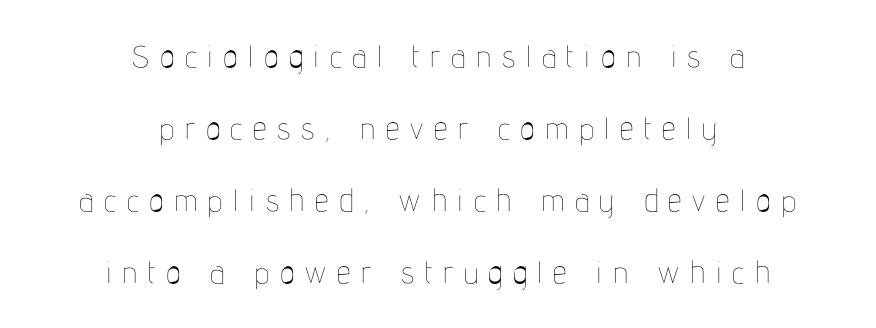
Honestly, there is no underline to notice here at all. Bold? No — there's no thickening of the strokes. The letters advance in unequal steps, a hallmark of proportional type. Centered paragraph, ragged on both sides. Quick note: interline space is abundant. Nope, not italic — everything's standing straight.
